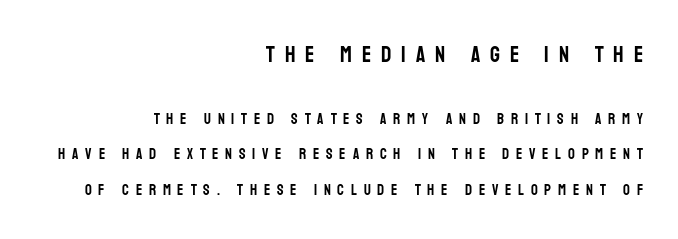
The image shows 22 px text type, upright; set right-aligned, loose line spacing (2.37x), unusually wide letter spacing (+0.45 em), not underlined; the first (top) block is 1.47x larger.
